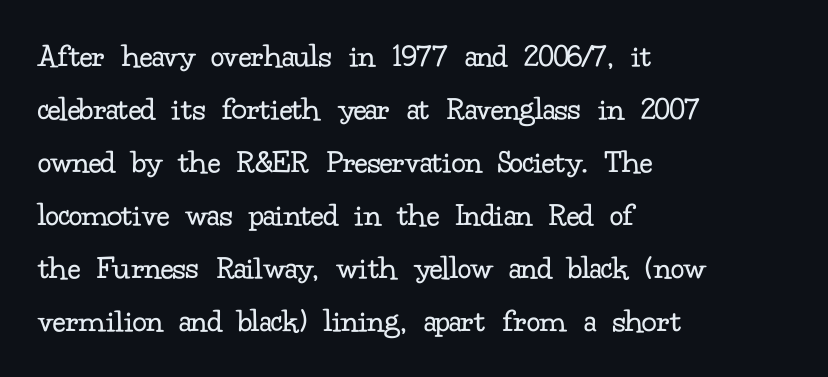
The image shows 34 px regular-weight serif type, upright; set left-aligned, normal line spacing (1.56x), normal letter spacing, not underlined; low stroke contrast and a small x-height.
